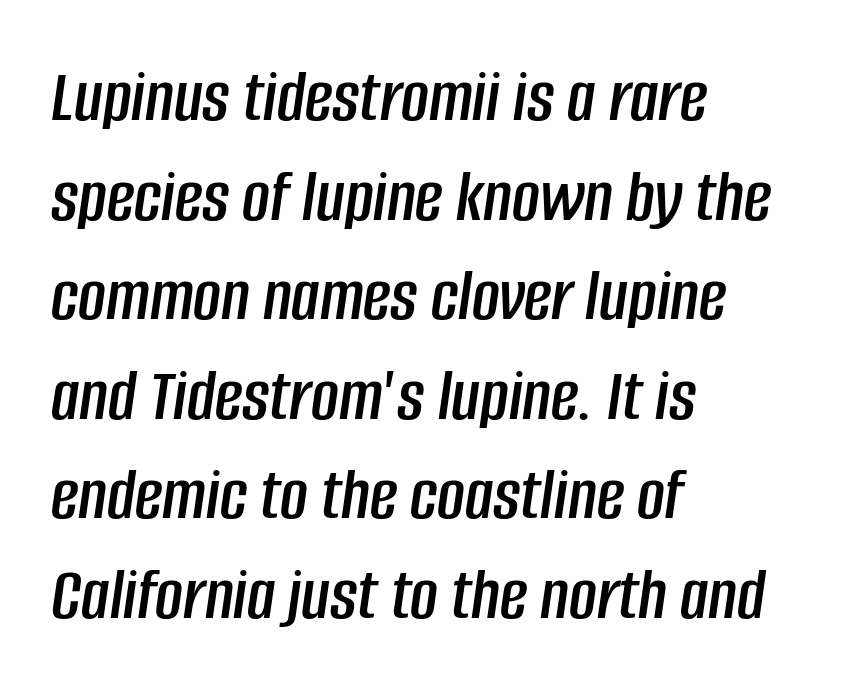
Characters are canted at an angle relative to the baseline's perpendicular. This block has exactly the height ordinary leading produces. You could call the tracking neutral — neither tight nor loose. Character widths vary here, with narrow letters taking less room than wide ones. A bare baseline throughout the passage. If you drew a ruler down the left edge, every line would touch it.
